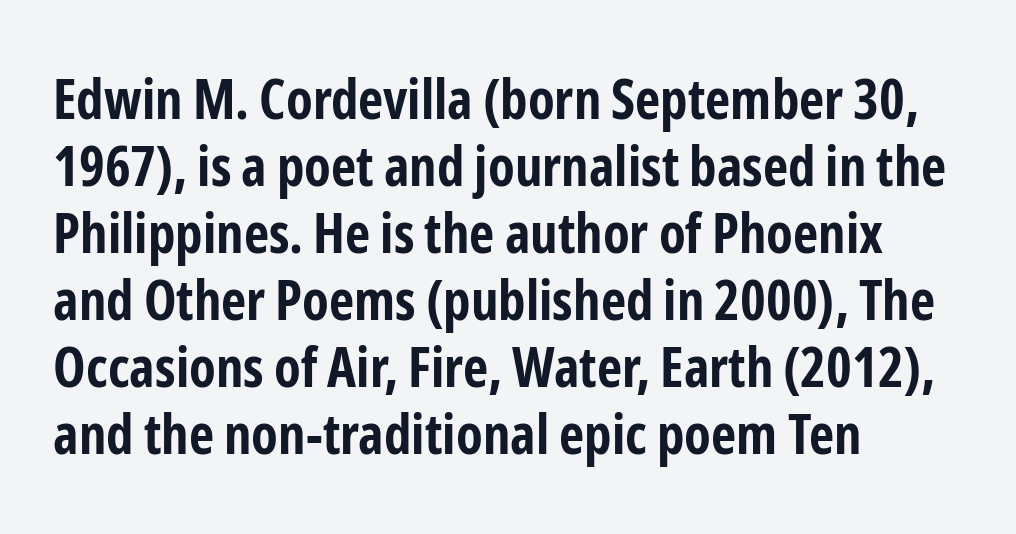
{"serif": "no", "italic": "no", "bold": "yes", "weight": "bold", "width": "condensed", "stroke_contrast": "low", "x_height": "medium", "monospaced": "no", "underline": "no", "align": "left", "line_spacing_ratio": 1.22, "letter_spacing": "normal", "letter_spacing_em": 0.0, "glyph_px": 55}
